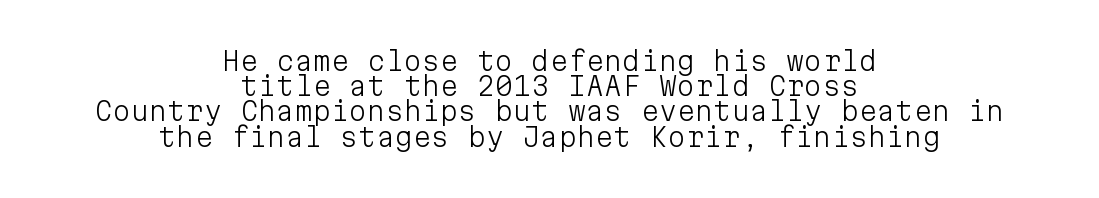
Is this a heavy cut? Hardly; it is regular or lighter. This sample is center-justified, so both line endings float freely. Only glyphs here, with clear space below each row. Posture: straight, roman, zero tilt.
